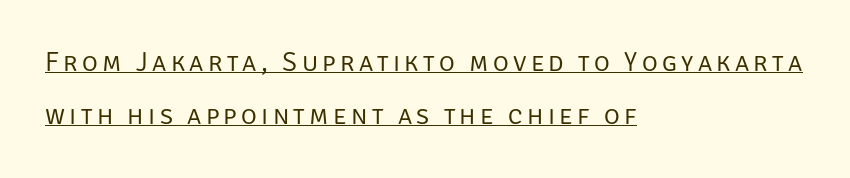
Q: Is the text bold? A: No.
Q: Is the text italic (slanted)? A: No, it is upright.
Q: Is the text underlined? A: Yes.
Q: How is the paragraph aligned? A: Left-aligned.
Q: Is the spacing between lines tight, normal or loose? A: Loose.
